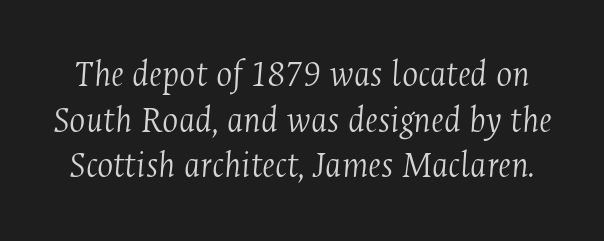
A typesetter would call this zero additional tracking. The whole block is typeset with a tilt. You can tell from the footed stems that serif type was used. Words float on clear page, feet unadorned. Caption: face not bold, strokes unweighted.
